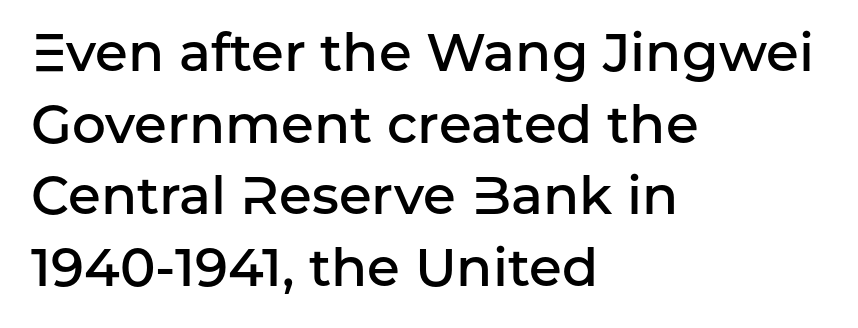
{"serif": "no", "italic": "no", "bold": "semi", "weight": "semibold", "width": "normal", "stroke_contrast": "low", "x_height": "medium", "monospaced": "no", "underline": "no", "align": "left", "line_spacing": "normal", "line_spacing_ratio": 1.35, "letter_spacing": "normal", "letter_spacing_em": 0.0, "glyph_px": 53}
